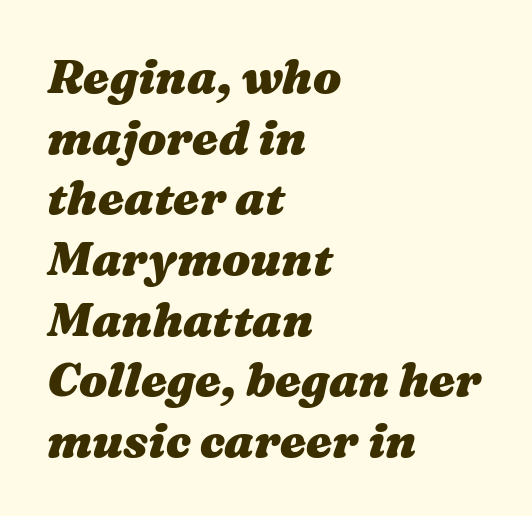
The text carries the slant typical of an italic or oblique font. Words appear dense and cohesive because spacing is normal. The strip under each line holds only bare page. The rows are spaced the way most documents space them. Stroke thickness is high; the sample reads as a true bold. One-word summary of the alignment: left.
